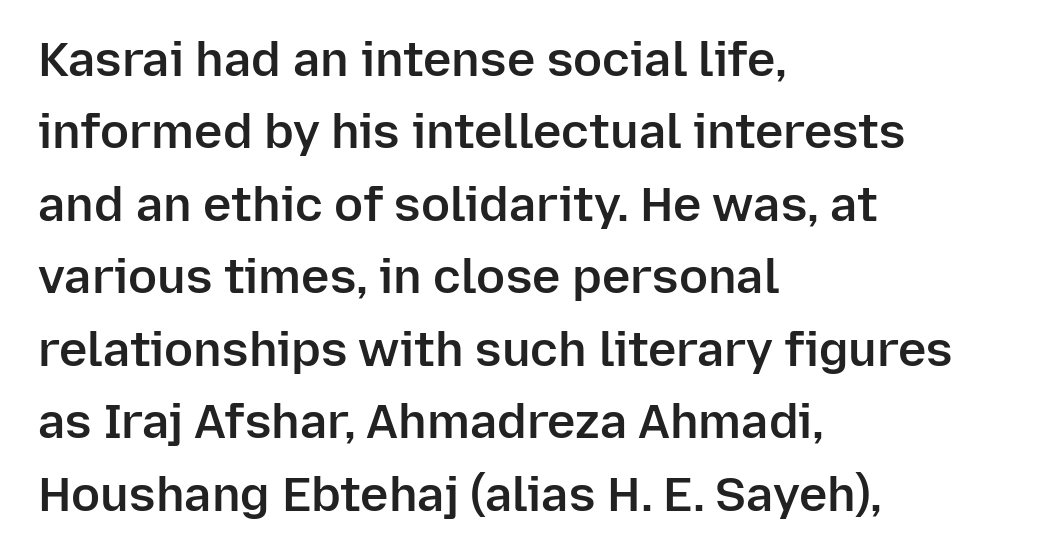
{"serif": "no", "italic": "no", "bold": "semi", "weight": "semibold", "width": "normal", "stroke_contrast": "low", "x_height": "medium", "monospaced": "no", "underline": "no", "align": "left", "line_spacing": "normal", "line_spacing_ratio": 1.51, "letter_spacing": "normal", "letter_spacing_em": 0.0, "glyph_px": 48}
